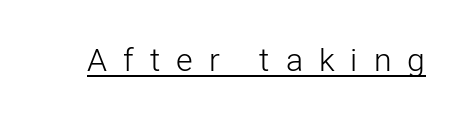
The image shows 32 px light sans-serif type, upright; set unusually wide letter spacing (+0.5 em), underlined; low stroke contrast and a medium x-height.
